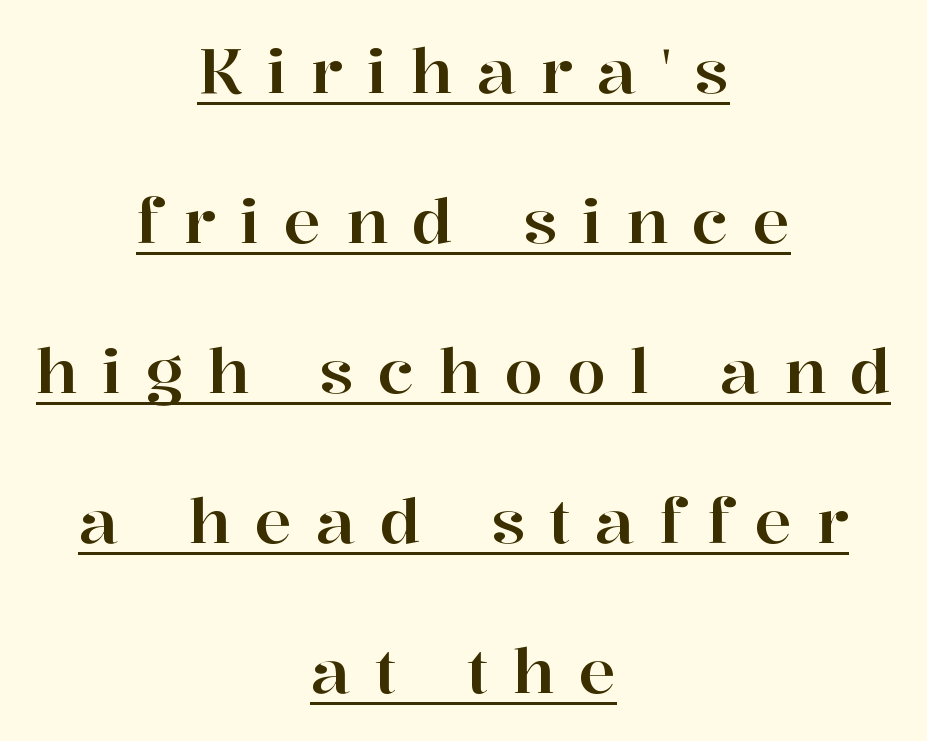
{"serif": "yes", "italic": "no", "width": "normal", "stroke_contrast": "high", "x_height": "medium", "monospaced": "no", "underline": "yes", "align": "center", "line_spacing": "loose", "line_spacing_ratio": 2.42, "letter_spacing": "wide", "letter_spacing_em": 0.39, "glyph_px": 62}
